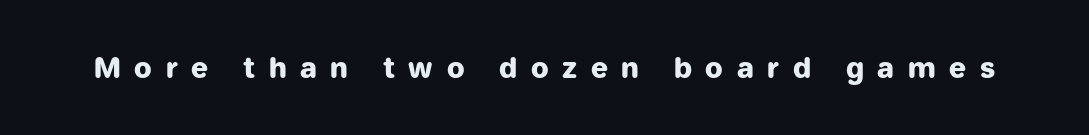
Summary of weight: heavy, a full bold. A typesetter would label this face a sans. Do the letters lean? They stand straight. Plain, unruled lines of type. Short note: letters widely spaced.
